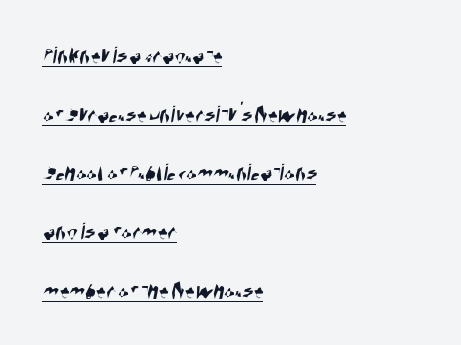
The image shows 25 px text type; set left-aligned, loose line spacing (2.35x), normal letter spacing, underlined.
